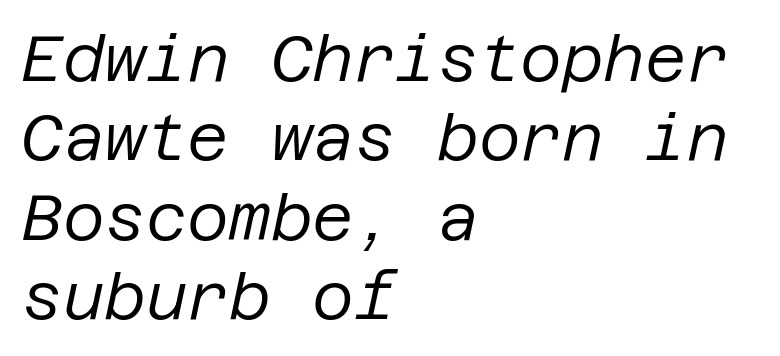
The lines are quadded left. Is the stroke heavy? The answer is a plain regular-or-lighter. There's an unmistakable incline to the writing here. Check under the words: just untouched page. Characters follow at the spacing the type designer built in.
